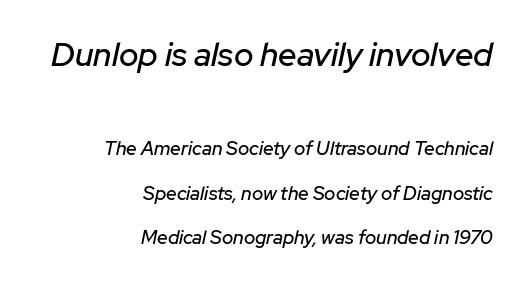
{"italic": "yes", "lean": "right", "slant_degrees": 12, "width": "normal", "stroke_contrast": "low", "x_height": "medium", "monospaced": "no", "underline": "no", "align": "right", "line_spacing": "loose", "line_spacing_ratio": 2.33, "letter_spacing": "normal", "letter_spacing_em": 0.0, "larger_block": "first", "size_ratio": 1.74, "glyph_px": 33}
